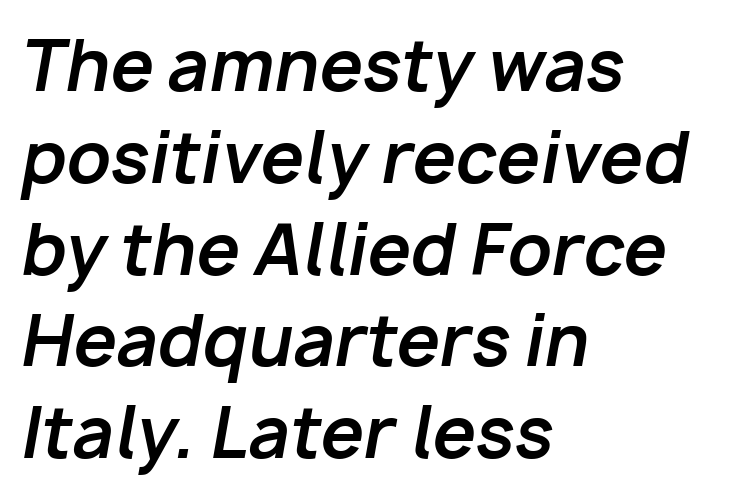
The image shows 69 px bold type, italic (leaning right); set left-aligned, normal line spacing (1.33x), normal letter spacing, not underlined; low stroke contrast and a medium x-height.
